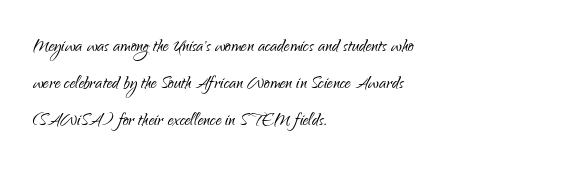
Q: Is the text bold? A: No.
Q: Is the text italic (slanted)? A: Yes.
Q: Is the text underlined? A: No.
Q: How is the paragraph aligned? A: Left-aligned.
Q: Is the spacing between letters normal or unusually wide? A: Normal.
Q: Is the spacing between lines tight, normal or loose? A: Normal.
